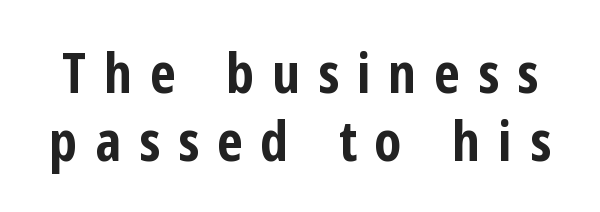
The image shows 56 px bold, condensed sans-serif type, upright; set line spacing 1.22x, unusually wide letter spacing (+0.32 em), not underlined; low stroke contrast and a medium x-height.
